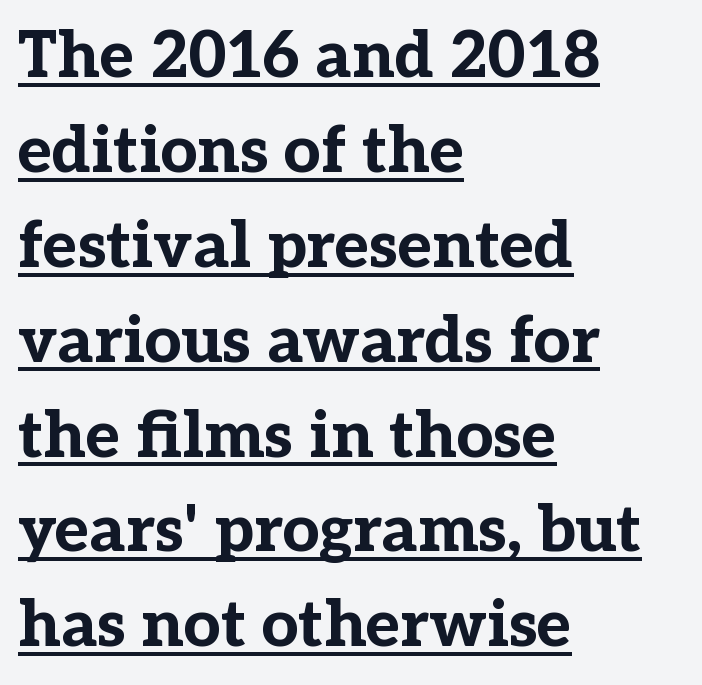
{"serif": "yes", "italic": "no", "bold": "yes", "weight": "bold", "width": "normal", "stroke_contrast": "low", "x_height": "medium", "monospaced": "no", "underline": "yes", "align": "left", "line_spacing": "normal", "line_spacing_ratio": 1.46, "letter_spacing": "normal", "letter_spacing_em": 0.0, "glyph_px": 65}
